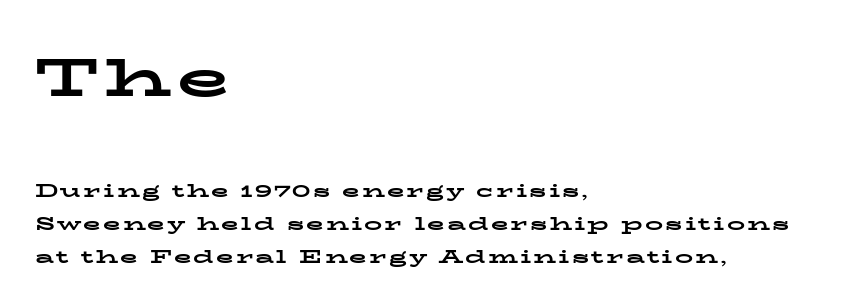
A typesetter would label this face a serif. I'd describe the lettering as bold — thick and assertive. Two sizes are in play, and the larger belongs to the first block. The compositor pushed each line to the left boundary.
